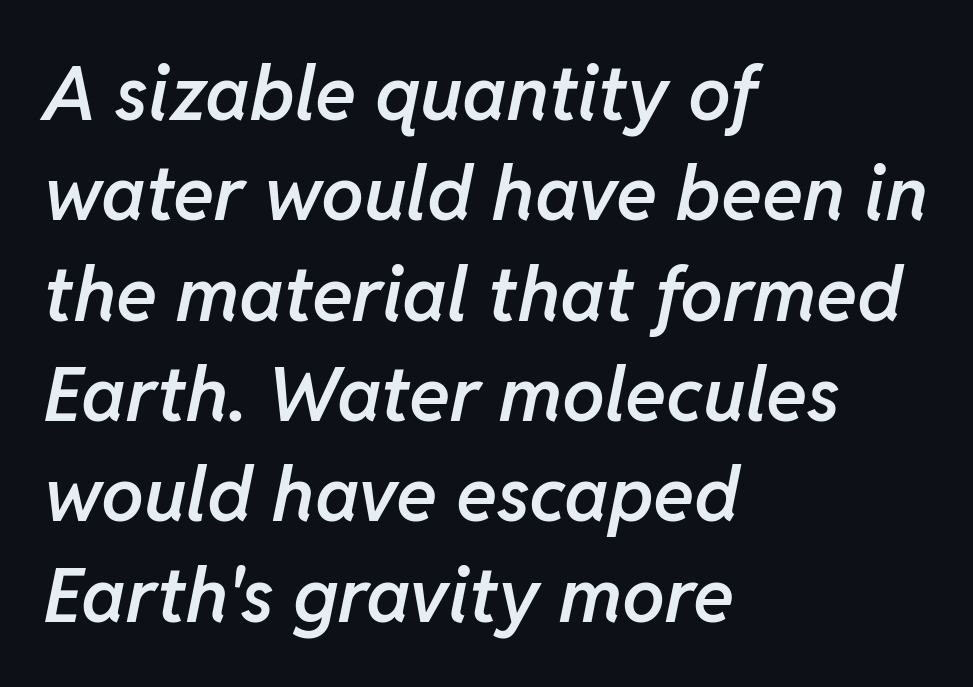
Q: Is the text bold? A: Semi-bold.
Q: Is the text italic (slanted)? A: Yes, it leans right by about 11 degrees.
Q: Is the text underlined? A: No.
Q: How is the paragraph aligned? A: Left-aligned.
Q: Is the spacing between letters normal or unusually wide? A: Normal.
Q: Is the spacing between lines tight, normal or loose? A: Normal.
Q: Width (condensed, normal, or wide)? A: Normal.
Q: Stroke contrast? A: Low.
Q: x-height? A: Medium.
Q: Monospaced? A: No.
